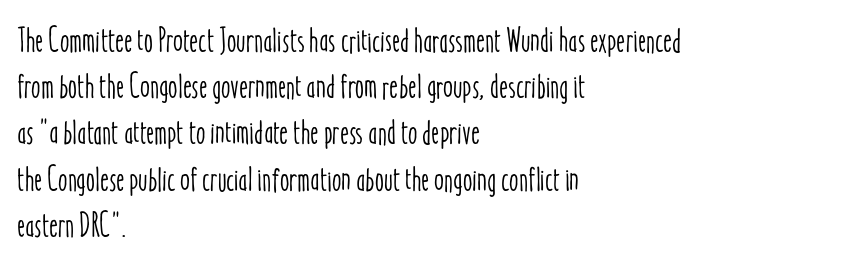
This is the regular roman posture of the typeface. Is this a fixed-width face? No — the glyphs have proportional, varying widths. Quick note: underline off. Interline gaps are of average width in this sample.
